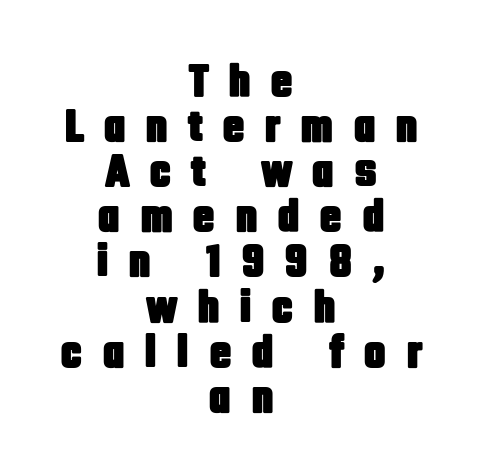
Q: Is the text italic (slanted)? A: No, it is upright.
Q: Is the typeface a serif or a sans-serif typeface? A: Sans-serif.
Q: Is the text underlined? A: No.
Q: How is the paragraph aligned? A: Centered.
Q: Is the spacing between letters normal or unusually wide? A: Unusually wide.
Q: Is the spacing between lines tight, normal or loose? A: Tight.
Q: Width (condensed, normal, or wide)? A: Condensed.
Q: Stroke contrast? A: Low.
Q: x-height? A: Large.
Q: Monospaced? A: No.
